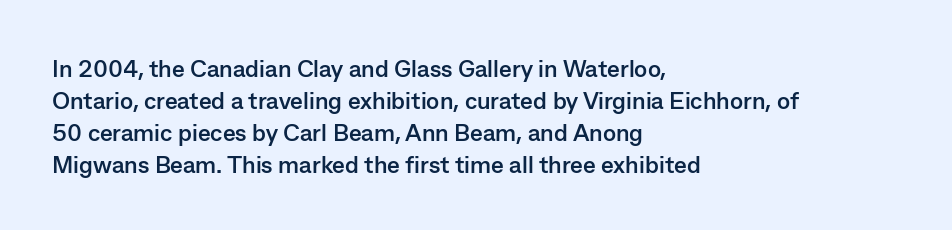
Q: Is the text bold? A: Yes.
Q: Is the text italic (slanted)? A: No, it is upright.
Q: Is the text underlined? A: No.
Q: How is the paragraph aligned? A: Left-aligned.
Q: Is the spacing between letters normal or unusually wide? A: Normal.
Q: Is the spacing between lines tight, normal or loose? A: Normal.
